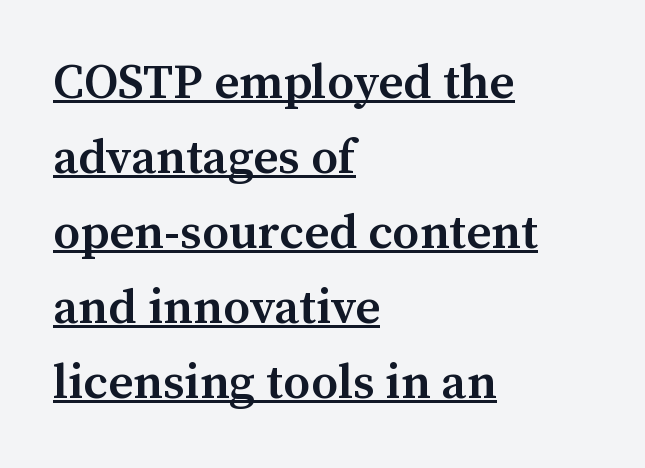
{"serif": "yes", "italic": "no", "bold": "semi", "weight": "semibold", "width": "normal", "stroke_contrast": "medium", "x_height": "medium", "monospaced": "no", "underline": "yes", "align": "left", "line_spacing": "normal", "line_spacing_ratio": 1.53, "letter_spacing": "normal", "letter_spacing_em": 0.0, "glyph_px": 49}
